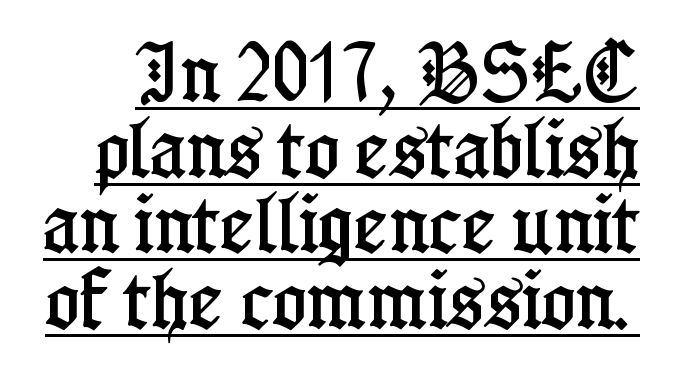
Q: Is the text italic (slanted)? A: No, it is upright.
Q: Is the typeface a serif or a sans-serif typeface? A: Serif.
Q: Is the text underlined? A: Yes.
Q: Is the spacing between letters normal or unusually wide? A: Normal.
Q: Width (condensed, normal, or wide)? A: Condensed.
Q: Stroke contrast? A: Low.
Q: x-height? A: Medium.
Q: Monospaced? A: No.
